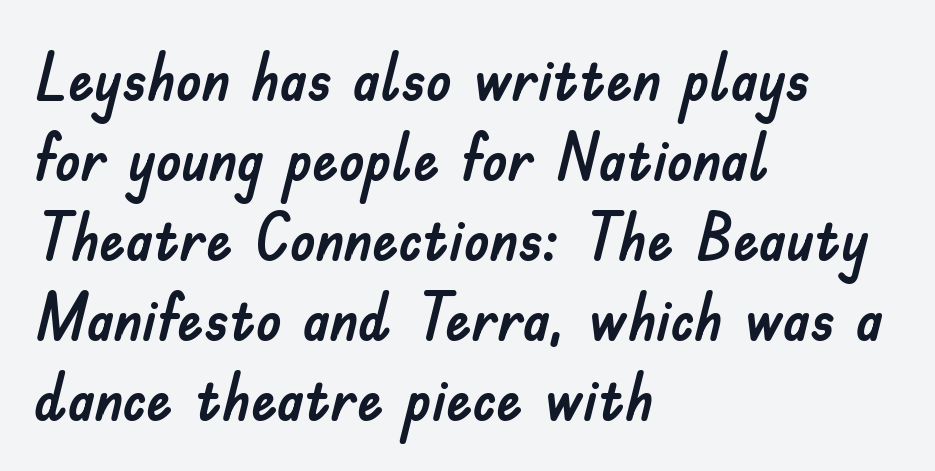
Q: Is the text italic (slanted)? A: Yes.
Q: Is the typeface a serif or a sans-serif typeface? A: Sans-serif.
Q: Is the text underlined? A: No.
Q: How is the paragraph aligned? A: Left-aligned.
Q: Is the spacing between letters normal or unusually wide? A: Normal.
Q: Width (condensed, normal, or wide)? A: Normal.
Q: Stroke contrast? A: Low.
Q: x-height? A: Small.
Q: Monospaced? A: No.
